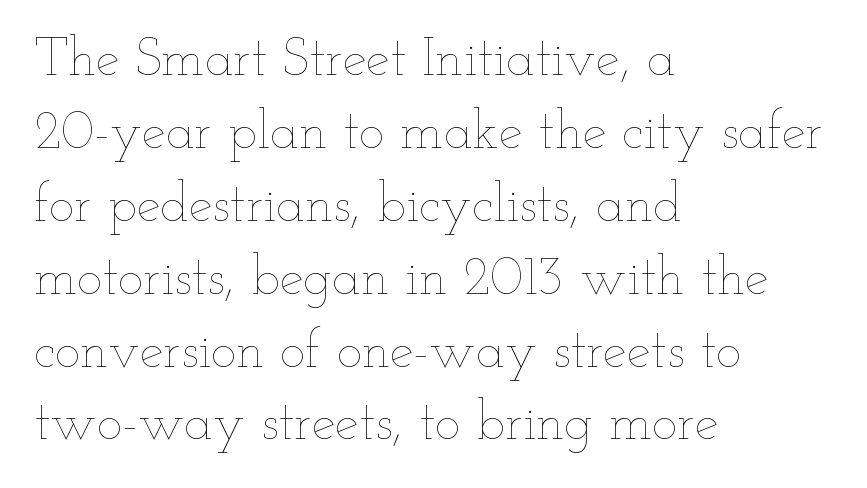
Q: Is the text bold? A: No.
Q: Is the text italic (slanted)? A: No, it is upright.
Q: Is the text underlined? A: No.
Q: How is the paragraph aligned? A: Left-aligned.
Q: Is the spacing between letters normal or unusually wide? A: Normal.
Q: Is the spacing between lines tight, normal or loose? A: Normal.
Q: Width (condensed, normal, or wide)? A: Wide.
Q: Stroke contrast? A: Low.
Q: x-height? A: Small.
Q: Monospaced? A: No.
